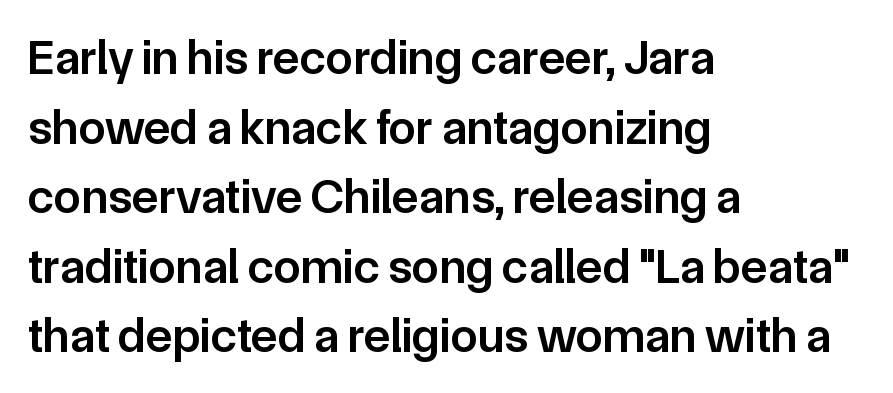
{"serif": "no", "italic": "no", "bold": "semi", "weight": "semibold", "width": "normal", "stroke_contrast": "low", "x_height": "medium", "monospaced": "no", "underline": "no", "align": "left", "line_spacing": "normal", "line_spacing_ratio": 1.42, "letter_spacing": "normal", "letter_spacing_em": 0.0, "glyph_px": 49}
